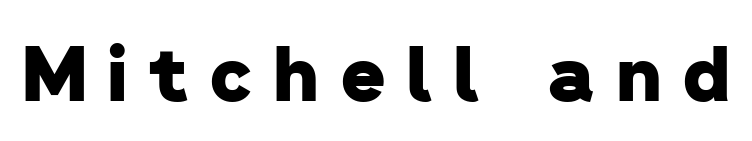
Honestly, there is no underline to notice here at all. Heft: maximum for text — a bold. The font family rendered here belongs to the sans-serif group. Each letter keeps its own natural width here, so spacing adapts to shape. Look at the tracking — it's clearly loosened, letters drifting apart.
